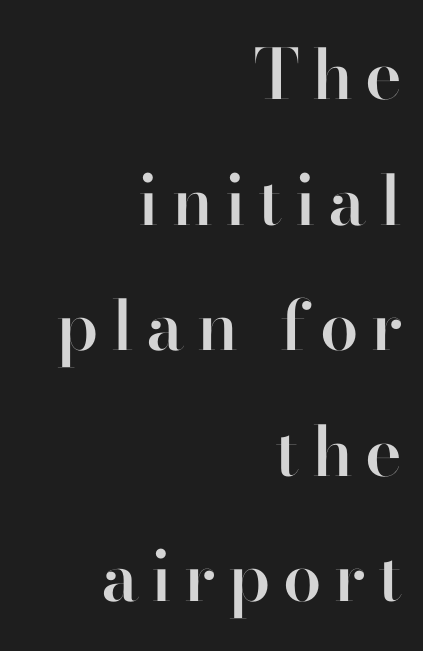
Nobody drew a line under any word here. Notice how the stems are strictly vertical — no italics here. Compared with a flush-left layout, this one pins lines to the opposite, right side. Typographically, this falls in the sans-serif category. Firm but not heavy-handed strokes: this text is semibold. Here the designer chose a conventional face with non-uniform glyph widths.
